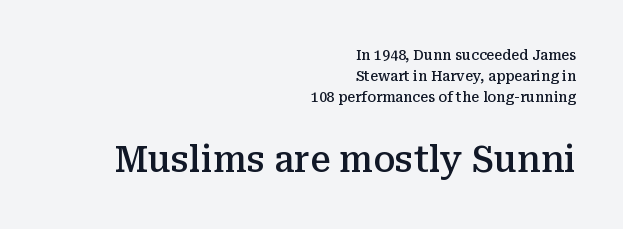
The type sits square on the baseline with zero lean. Honestly, the letter spacing is just normal — you wouldn't notice it. Proportional: the letters do not fall into vertical columns. Between these two stacked blocks, the lower one wins on size. Plain, unruled lines of type.
